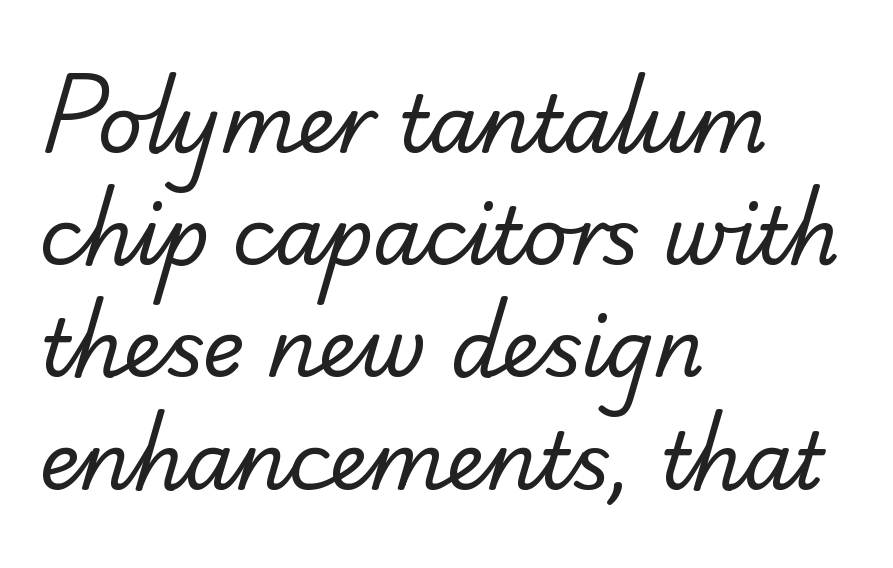
Do the characters align in a grid? No, the font is proportional. Think standard paragraph weight, or any step lighter than that. The leading is moderate, giving the passage an even texture. Standard letterfit; no display-style spreading of the glyphs. The area under the type is left untouched. Horizontally, the lines are justified to the leading edge only.
